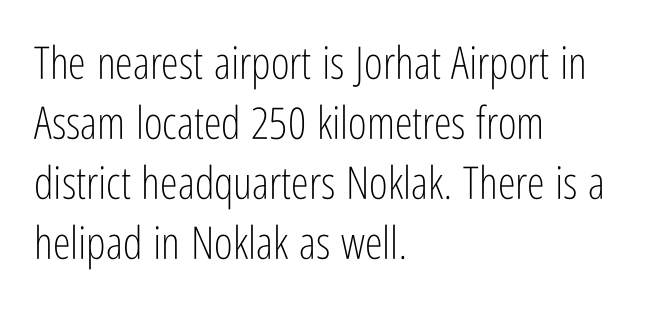
Varying glyph widths throughout — classic text-font behaviour. What's the leading like? Ordinary, nothing unusual. These lines keep a tight, regular rhythm from letter to letter. In terms of posture, this sample is upright. The font is comparable to plain body text, perhaps lighter. The designer went with a sans here, leaving each stem footless.
